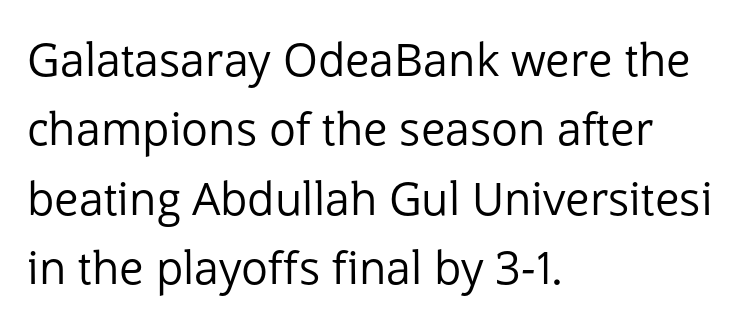
Q: Is the text bold? A: No.
Q: Is the text italic (slanted)? A: No, it is upright.
Q: Is the typeface a serif or a sans-serif typeface? A: Sans-serif.
Q: Is the text underlined? A: No.
Q: How is the paragraph aligned? A: Left-aligned.
Q: Is the spacing between letters normal or unusually wide? A: Normal.
Q: Is the spacing between lines tight, normal or loose? A: Normal.
Q: Width (condensed, normal, or wide)? A: Normal.
Q: Stroke contrast? A: Low.
Q: x-height? A: Medium.
Q: Monospaced? A: No.
